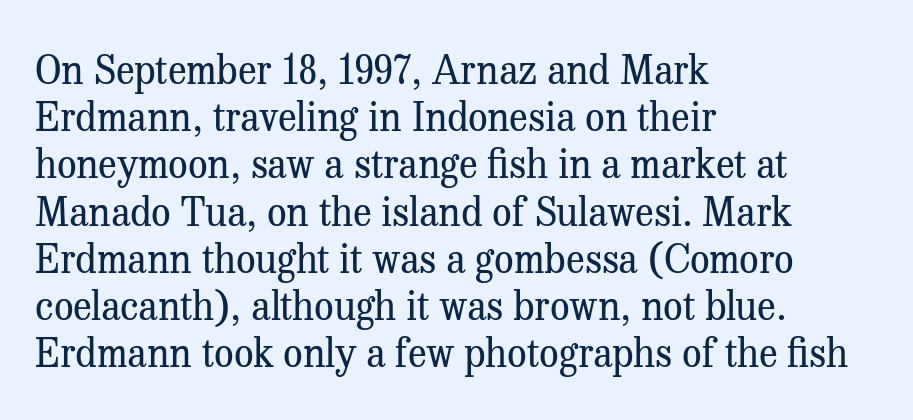
The image shows 39 px regular-weight serif type, upright; set left-aligned, line spacing 1.21x, normal letter spacing, not underlined; medium stroke contrast and a medium x-height.
